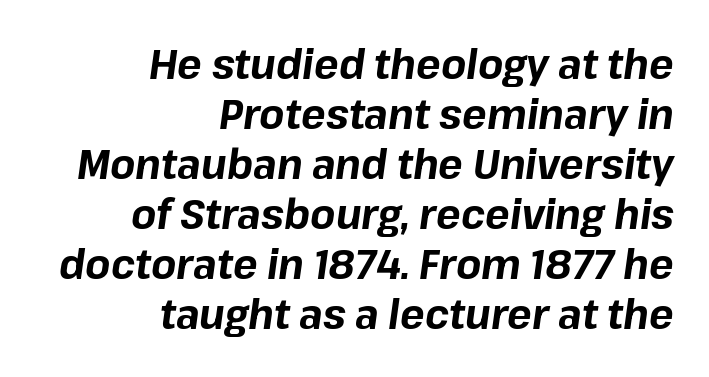
Q: Is the text bold? A: Yes.
Q: Is the text italic (slanted)? A: Yes, it leans right by about 8 degrees.
Q: Is the text underlined? A: No.
Q: How is the paragraph aligned? A: Right-aligned.
Q: Is the spacing between letters normal or unusually wide? A: Normal.
Q: Width (condensed, normal, or wide)? A: Normal.
Q: Stroke contrast? A: Low.
Q: x-height? A: Medium.
Q: Monospaced? A: No.
